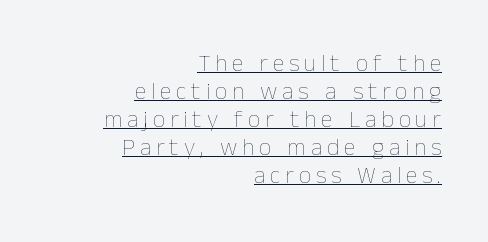
Q: Is the text bold? A: No.
Q: Is the text italic (slanted)? A: No, it is upright.
Q: Is the text underlined? A: Yes.
Q: How is the paragraph aligned? A: Right-aligned.
Q: Is the spacing between letters normal or unusually wide? A: Unusually wide.
